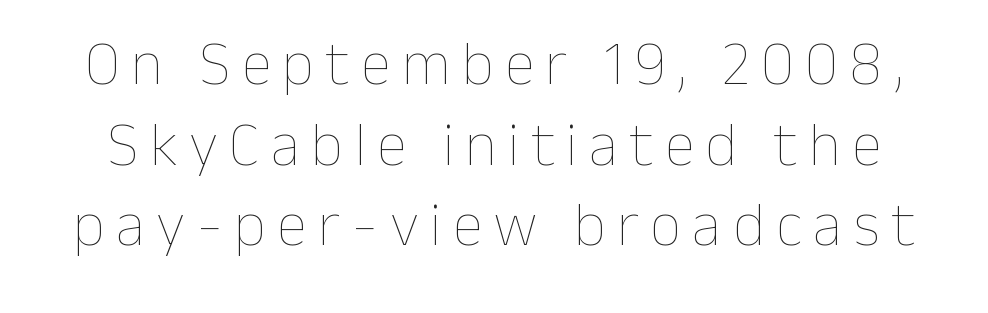
Is this a fixed-width face? No — the glyphs have proportional, varying widths. The passage shown is not underscored anywhere. The font is comparable to plain body text, perhaps lighter. Regarding leading, the lines here are spaced in the standard way. Do the letters lean? They stand straight.
